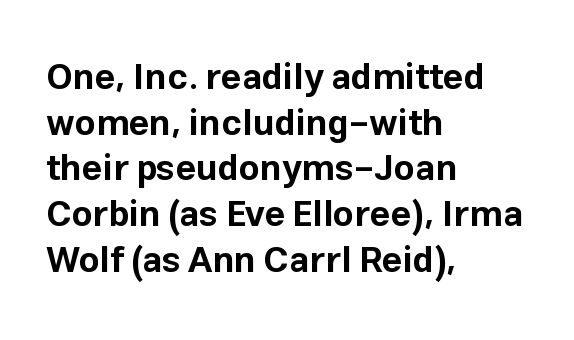
The image shows 36 px bold sans-serif type, upright; set left-aligned, normal line spacing (1.27x), normal letter spacing, not underlined; low stroke contrast and a medium x-height.
